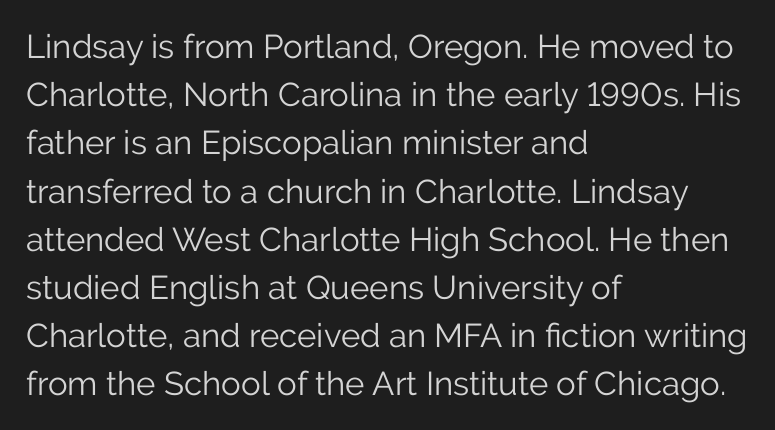
The image shows 33 px light sans-serif type, upright; set left-aligned, normal line spacing (1.46x), normal letter spacing, not underlined; low stroke contrast and a medium x-height.
